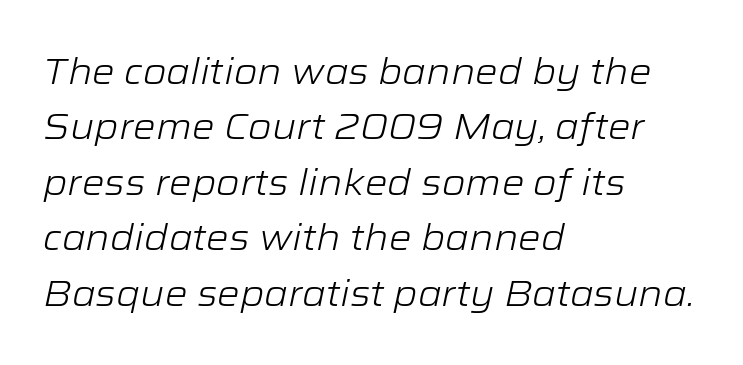
The image shows 36 px light, wide type, italic (leaning right); set left-aligned, normal line spacing (1.54x), normal letter spacing, not underlined; low stroke contrast and a medium x-height.
